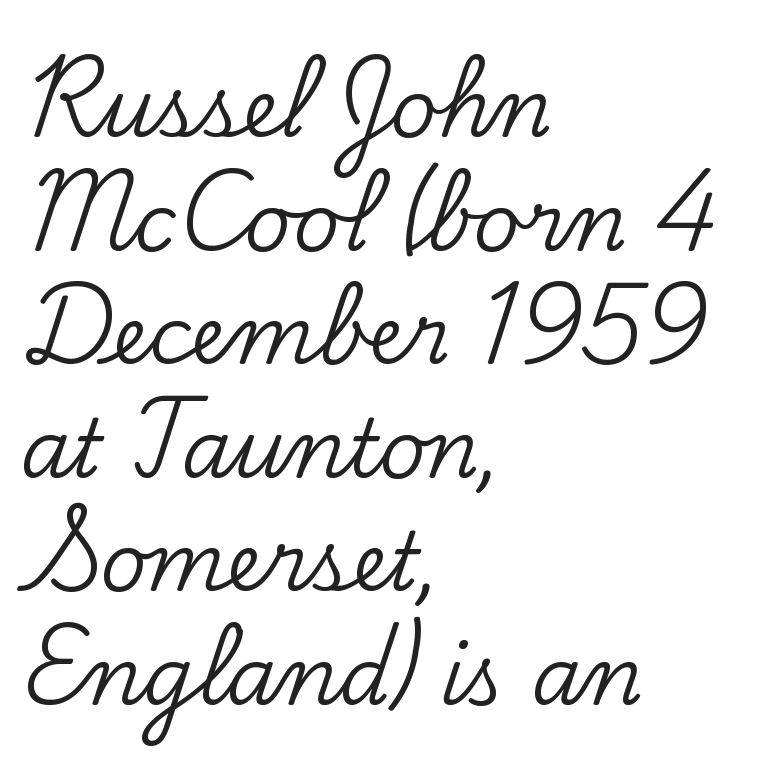
The image shows 80 px serif type; set left-aligned, normal line spacing (1.42x), normal letter spacing, not underlined; low stroke contrast and a small x-height.
